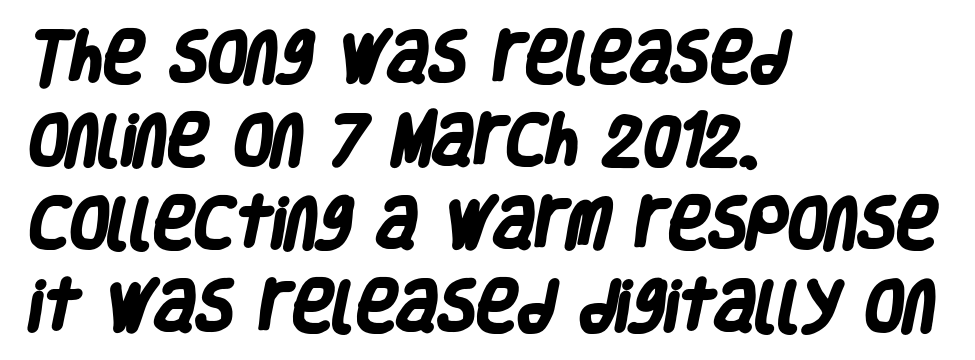
Default kerning and tracking; the words read as compact shapes. Is this a sans? Yes — the strokes have no serifs. The rows are spaced the way most documents space them. Plenty of ink on the page — the face is bold. The paragraph shown leans on its left margin. Think of a printed novel: that variable character pitch is what you see here.
